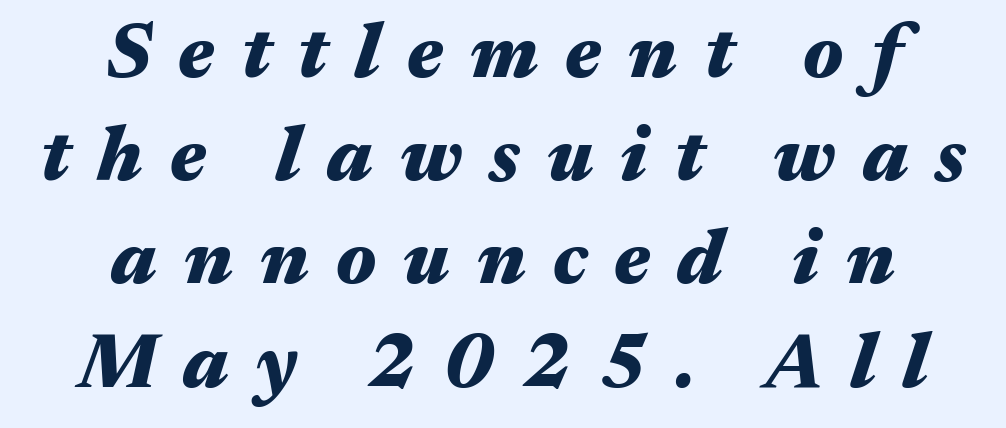
The image shows 77 px heavy, wide type, italic (leaning right); set centered, normal line spacing (1.34x), unusually wide letter spacing (+0.35 em), not underlined; medium stroke contrast and a medium x-height.
